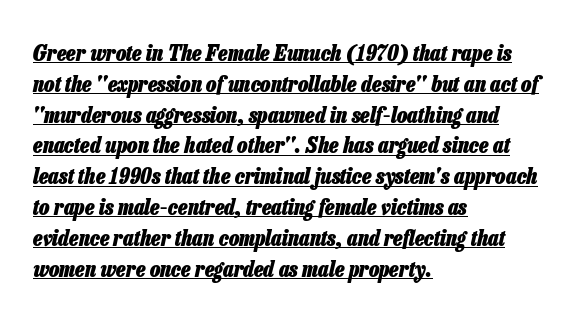
Q: Is the text bold? A: Yes.
Q: Is the text italic (slanted)? A: Yes, it leans right by about 13 degrees.
Q: Is the text underlined? A: Yes.
Q: How is the paragraph aligned? A: Left-aligned.
Q: Is the spacing between letters normal or unusually wide? A: Normal.
Q: Is the spacing between lines tight, normal or loose? A: Normal.
